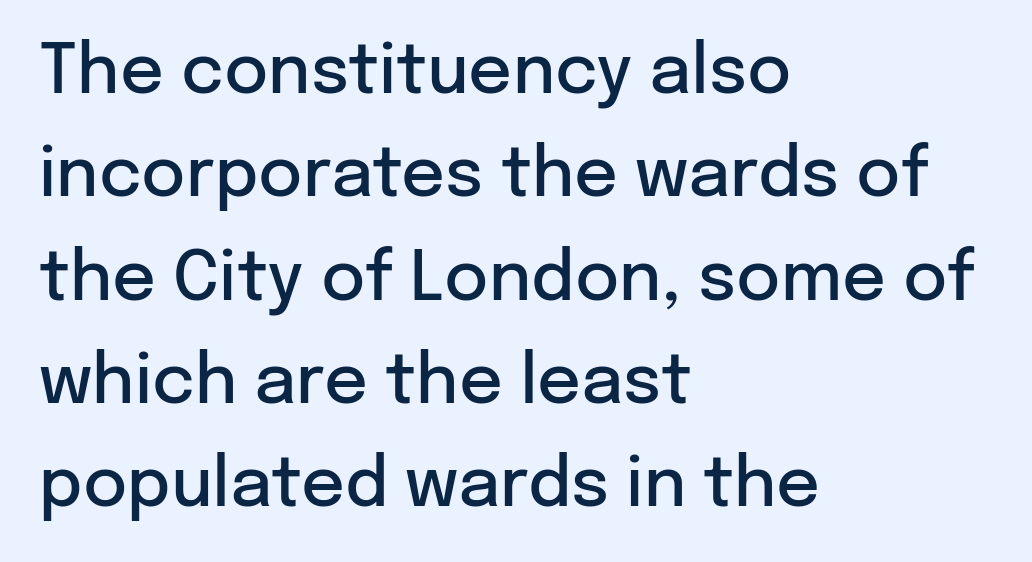
You could call the tracking neutral — neither tight nor loose. In terms of leading, this rendering sits right in the middle. This is moderately heavy type, rendered in semibold. The rendering uses natural spacing where letterforms have individual widths. Observe the absence of serifs on each vertical stroke in this sample.
